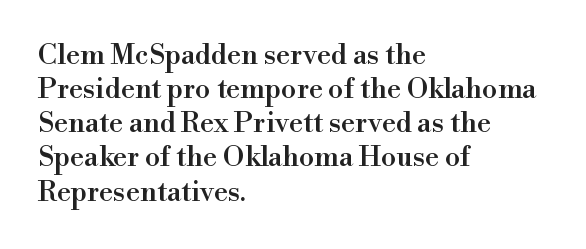
{"serif": "yes", "italic": "no", "width": "normal", "x_height": "small", "monospaced": "no", "underline": "no", "align": "left", "line_spacing_ratio": 1.22, "letter_spacing": "normal", "letter_spacing_em": 0.0, "glyph_px": 28}
